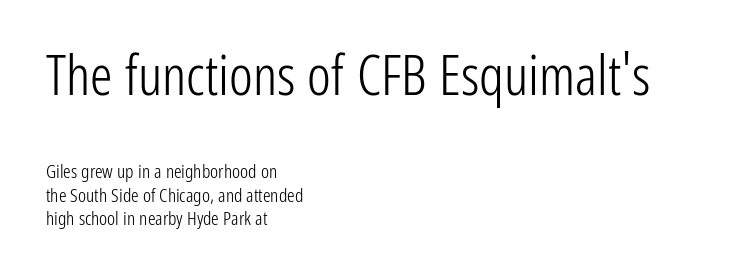
The image shows 56 px light, condensed sans-serif type, upright; set left-aligned, normal line spacing (1.25x), normal letter spacing, not underlined; the first (top) block is 2.95x larger; low stroke contrast and a medium x-height.
